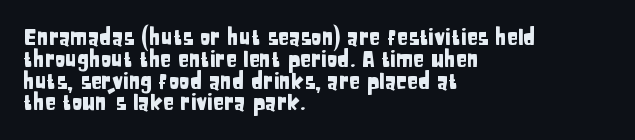
The image shows 22 px text type, upright; set left-aligned, tight line spacing (0.99x), normal letter spacing, not underlined.
